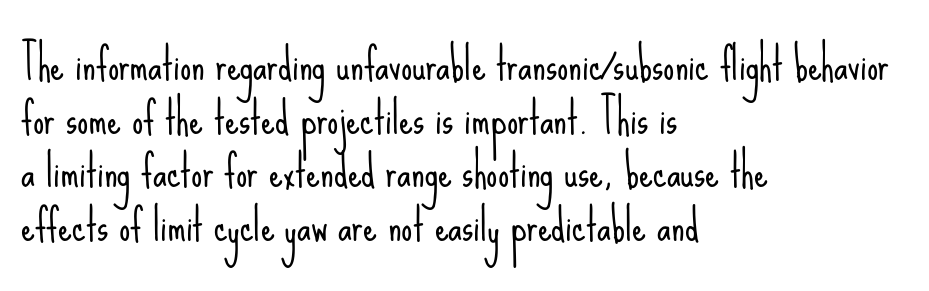
{"serif": "no", "italic": "no", "bold": "no", "weight": "light", "width": "condensed", "stroke_contrast": "low", "x_height": "small", "monospaced": "no", "underline": "no", "align": "left", "line_spacing_ratio": 1.22, "letter_spacing": "normal", "letter_spacing_em": 0.0, "glyph_px": 44}
